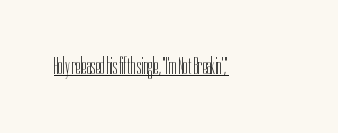
Q: Is the text bold? A: No.
Q: Is the text italic (slanted)? A: No, it is upright.
Q: Is the text underlined? A: Yes.
Q: Is the spacing between letters normal or unusually wide? A: Normal.
